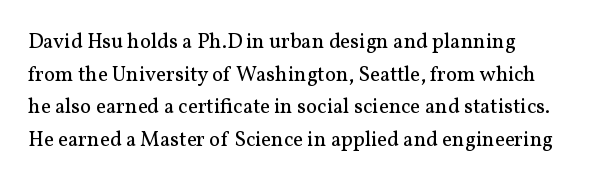
{"italic": "no", "bold": "no", "underline": "no", "line_spacing": "normal", "line_spacing_ratio": 1.55, "letter_spacing": "normal", "letter_spacing_em": 0.0, "glyph_px": 21}
